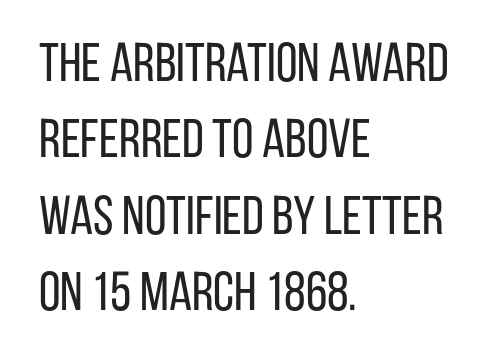
Q: Is the text bold? A: No.
Q: Is the text italic (slanted)? A: No, it is upright.
Q: Is the typeface a serif or a sans-serif typeface? A: Sans-serif.
Q: Is the text underlined? A: No.
Q: How is the paragraph aligned? A: Left-aligned.
Q: Is the spacing between letters normal or unusually wide? A: Normal.
Q: Is the spacing between lines tight, normal or loose? A: Normal.
Q: Width (condensed, normal, or wide)? A: Condensed.
Q: Stroke contrast? A: Low.
Q: x-height? A: Large.
Q: Monospaced? A: No.
